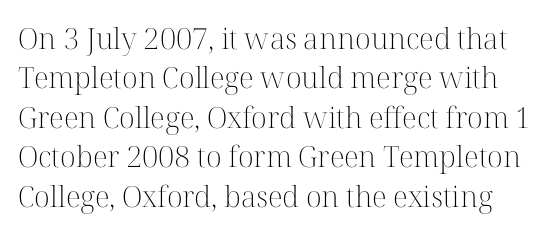
{"serif": "yes", "italic": "no", "bold": "no", "weight": "light", "width": "normal", "stroke_contrast": "high", "x_height": "medium", "monospaced": "no", "underline": "no", "line_spacing": "normal", "line_spacing_ratio": 1.36, "letter_spacing": "normal", "letter_spacing_em": 0.0, "glyph_px": 29}
